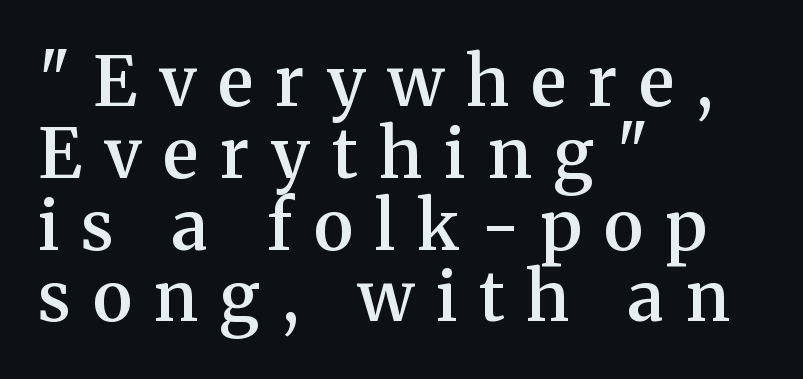
Each letter keeps its own natural width here, so spacing adapts to shape. The strokes are fattened partway — semibold, not bold. The space between consecutive lines is stingy. Has an underline been added? It has not.
